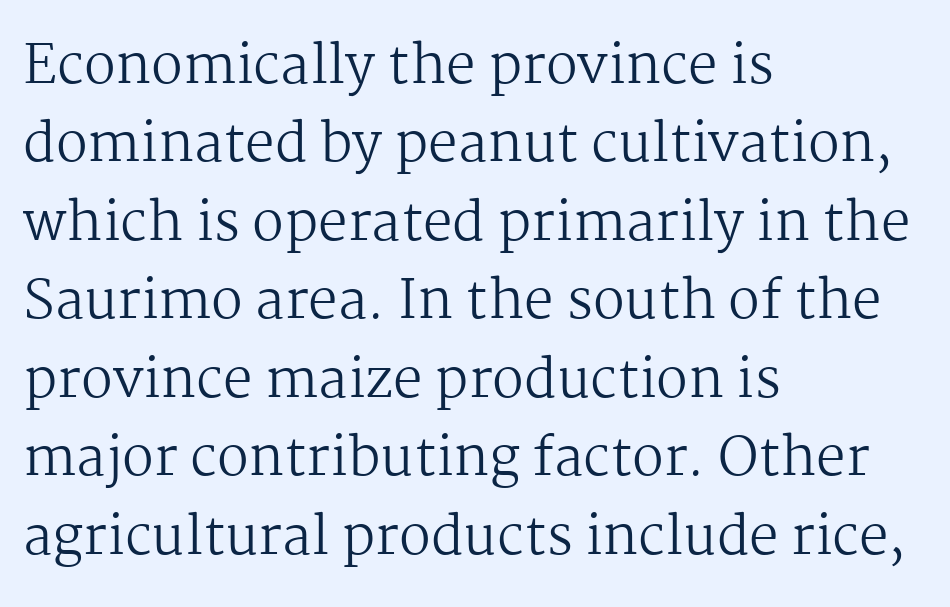
Plain, unruled lines of type. The passage shown is typed in a proportional face where columns would drift. Letters have the restrained weight of plain body copy at most. Look at the bottom of the vertical strokes: they flare into serifs here.
